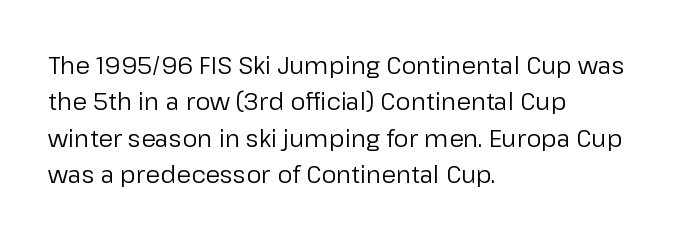
The image shows 24 px text type, upright; set left-aligned, normal line spacing (1.52x), normal letter spacing, not underlined.
